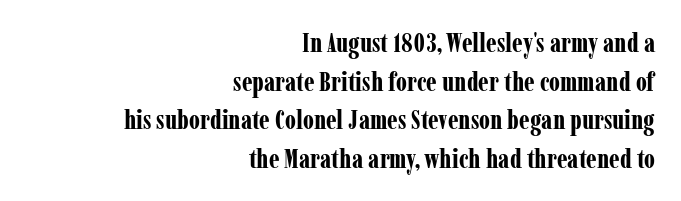
The image shows 27 px bold type, upright; set right-aligned, normal line spacing (1.43x), normal letter spacing, not underlined.
